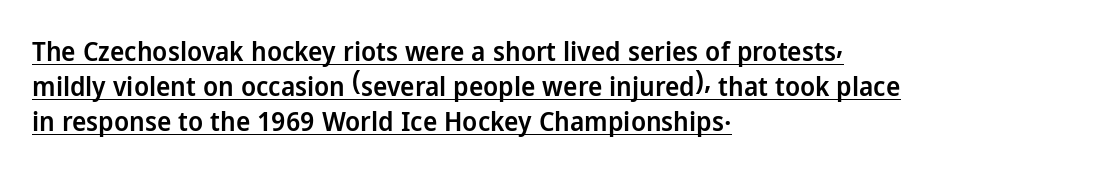
{"italic": "no", "bold": "semi", "underline": "yes", "align": "left", "line_spacing": "normal", "line_spacing_ratio": 1.29, "letter_spacing": "normal", "letter_spacing_em": 0.0, "glyph_px": 27}
